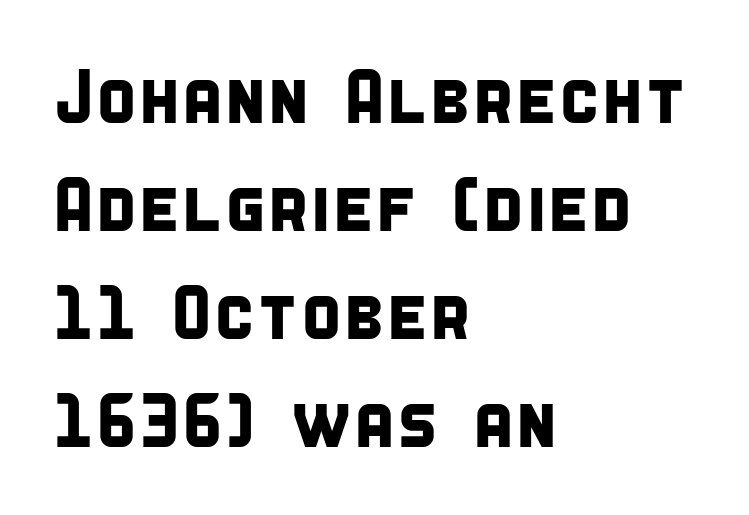
Check the space under the baseline: it is left empty. Leading: standard. Do the characters align in a grid? No, the font is proportional. The face used here is rendered with its standard letterfit. Stroke terminals: plain, sans-serif.
